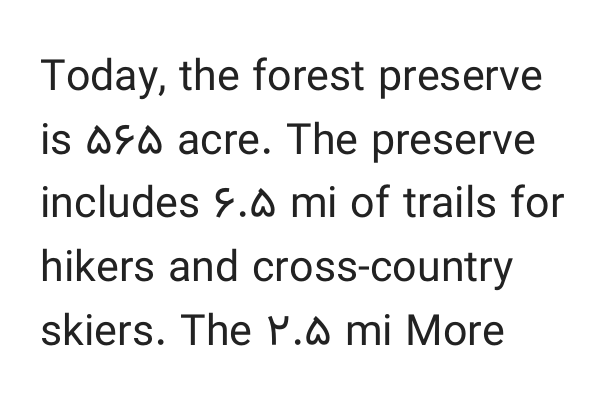
Typographically, this falls in the sans-serif category. This block has exactly the height ordinary leading produces. Posture: straight, roman, zero tilt. Visually the block forms a straight wall on the left and a jagged coastline on the right. Counters stay open thanks to moderate or lighter strokes.
